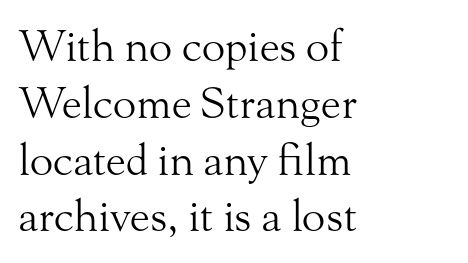
The image shows 43 px light serif type, upright; set left-aligned, normal line spacing (1.32x), normal letter spacing, not underlined; medium stroke contrast and a small x-height.
